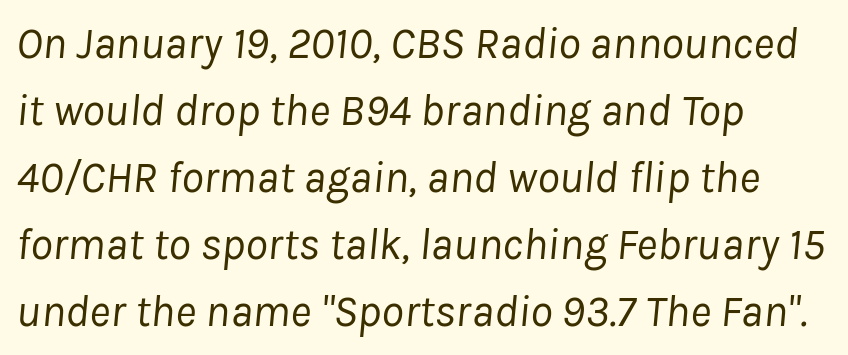
Rule under the text: the space is simply empty. Here the designer chose a conventional face with non-uniform glyph widths. Leading: standard. Caption: face not bold, strokes unweighted. Characters are canted at an angle relative to the baseline's perpendicular.
